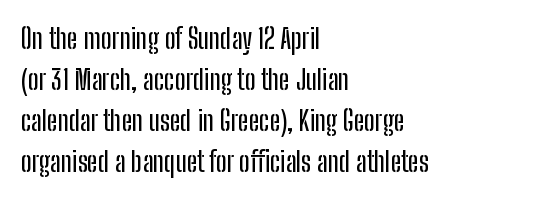
{"serif": "no", "italic": "no", "width": "condensed", "stroke_contrast": "low", "x_height": "medium", "monospaced": "no", "underline": "no", "align": "left", "line_spacing": "normal", "line_spacing_ratio": 1.46, "letter_spacing": "normal", "letter_spacing_em": 0.0, "glyph_px": 28}
